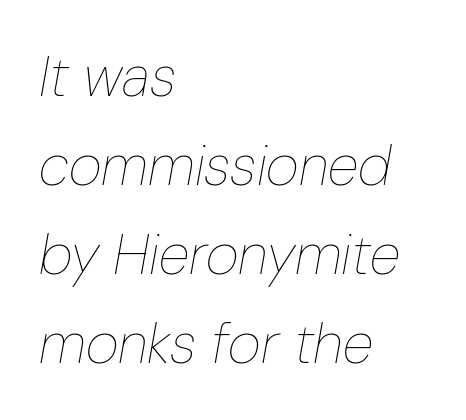
The image shows 57 px thin, condensed type, italic (leaning right); set left-aligned, normal line spacing (1.56x), normal letter spacing, not underlined; low stroke contrast and a medium x-height.
